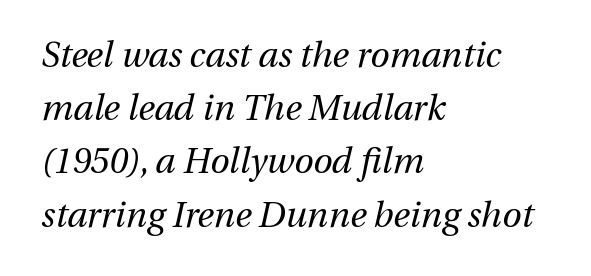
Q: Is the text bold? A: No.
Q: Is the text italic (slanted)? A: Yes, it leans right by about 13 degrees.
Q: Is the text underlined? A: No.
Q: How is the paragraph aligned? A: Left-aligned.
Q: Is the spacing between letters normal or unusually wide? A: Normal.
Q: Is the spacing between lines tight, normal or loose? A: Normal.
Q: Width (condensed, normal, or wide)? A: Normal.
Q: Stroke contrast? A: Medium.
Q: x-height? A: Medium.
Q: Monospaced? A: No.
